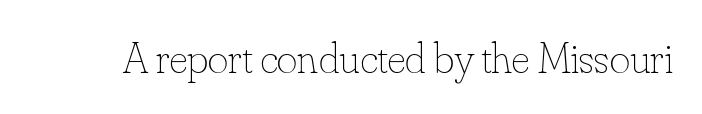
{"italic": "no", "bold": "no", "weight": "thin", "width": "normal", "stroke_contrast": "low", "x_height": "small", "monospaced": "no", "underline": "no", "letter_spacing": "normal", "letter_spacing_em": 0.0, "glyph_px": 44}
